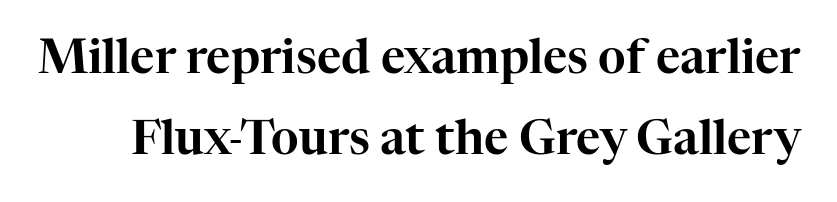
The image shows 47 px serif type, upright; set line spacing 1.73x, normal letter spacing, not underlined; high stroke contrast and a medium x-height.
